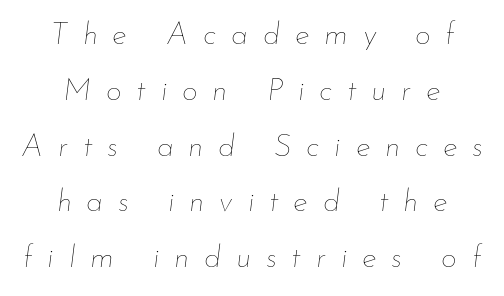
Q: Is the text bold? A: No.
Q: Is the text italic (slanted)? A: Yes, it leans right by about 7 degrees.
Q: Is the text underlined? A: No.
Q: How is the paragraph aligned? A: Centered.
Q: Is the spacing between letters normal or unusually wide? A: Unusually wide.
Q: Width (condensed, normal, or wide)? A: Normal.
Q: Stroke contrast? A: Low.
Q: x-height? A: Small.
Q: Monospaced? A: No.
